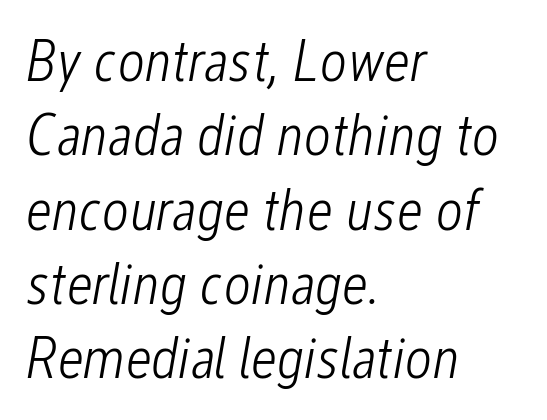
This rendering features lettering with no underline. Caption: standard tracking, unaltered. Designer's note — italics engaged. The compositor pushed each line to the left boundary.
